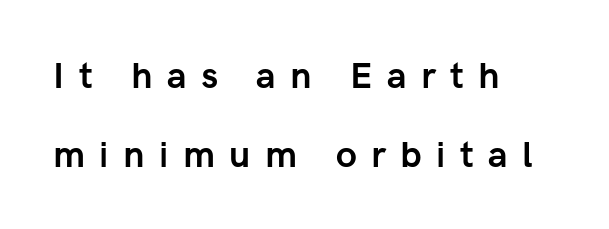
The image shows 36 px semibold sans-serif type, upright; set left-aligned, loose line spacing (2.19x), unusually wide letter spacing (+0.4 em), not underlined; low stroke contrast and a medium x-height.
